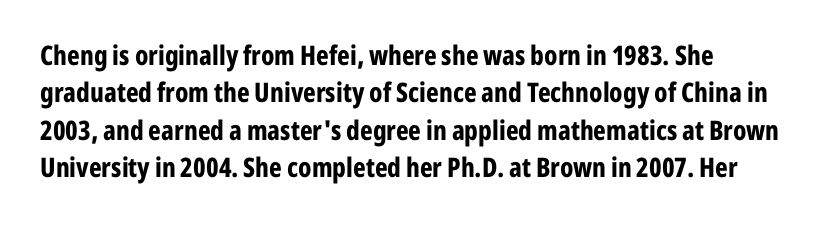
Typographic density is high because the face is bold. The string is rendered with underlining switched off. A normal amount of white space separates one row of letters from the next. The lettering holds an erect, upright posture throughout. Letter spacing: default.
